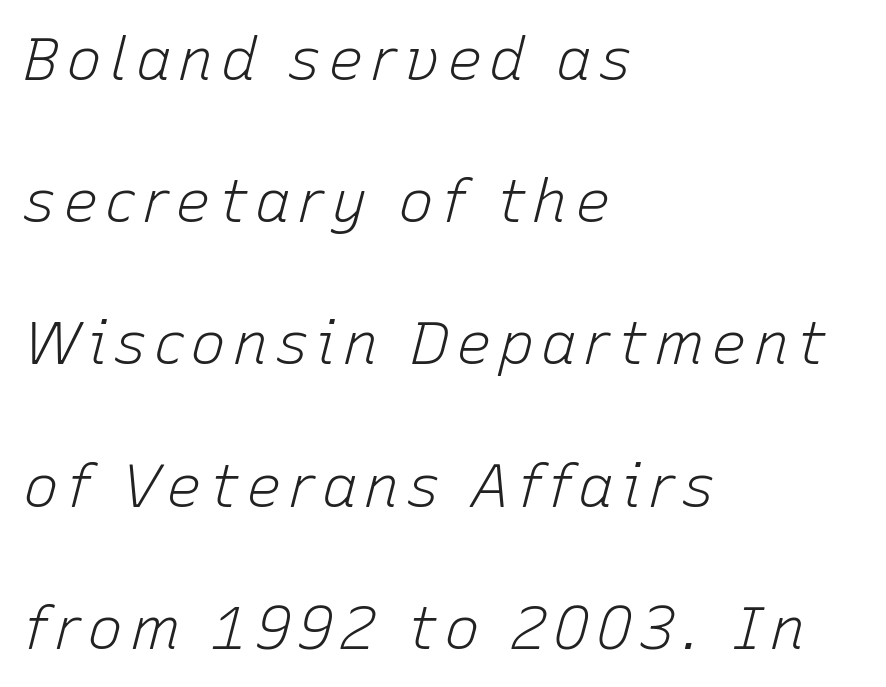
If you drew a ruler down the left edge, every line would touch it. Yep, that's italic — everything's leaning. The designer dialed line spacing up above the default. Honestly, there is no underline to notice here at all.
